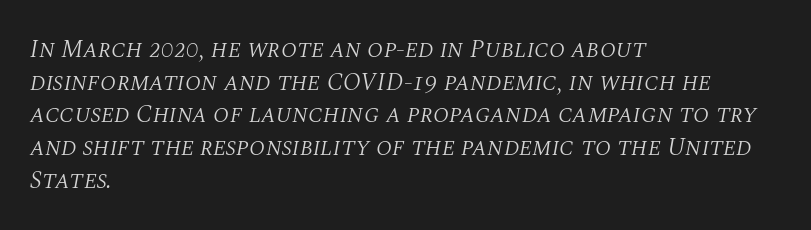
{"italic": "yes", "lean": "right", "slant_degrees": 10, "bold": "no", "underline": "no", "align": "left", "line_spacing": "normal", "line_spacing_ratio": 1.31, "letter_spacing": "normal", "letter_spacing_em": 0.0, "glyph_px": 25}
